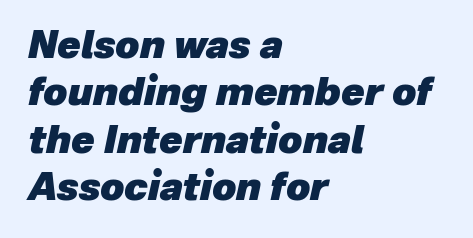
Each letter keeps its own natural width here, so spacing adapts to shape. Type without underlining. As a designer I'd log this as weight 700, bold. Here the glyphs are tracked normally, forming tight word shapes.
